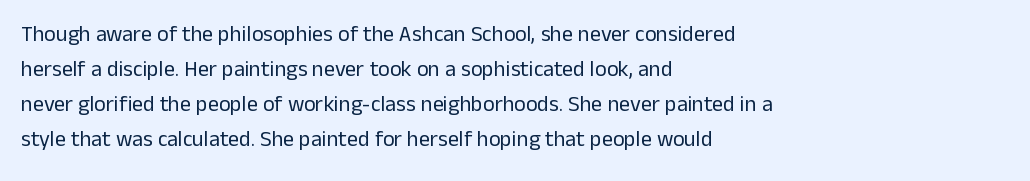
Q: Is the text bold? A: No.
Q: Is the text italic (slanted)? A: No, it is upright.
Q: Is the text underlined? A: No.
Q: How is the paragraph aligned? A: Left-aligned.
Q: Is the spacing between letters normal or unusually wide? A: Normal.
Q: Is the spacing between lines tight, normal or loose? A: Normal.
